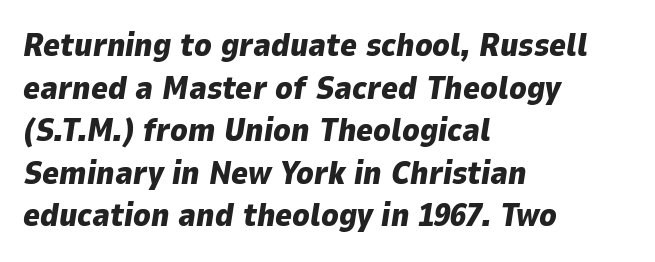
{"italic": "yes", "lean": "right", "slant_degrees": 9, "bold": "yes", "weight": "heavy", "width": "normal", "stroke_contrast": "low", "x_height": "medium", "monospaced": "no", "underline": "no", "align": "left", "line_spacing": "normal", "line_spacing_ratio": 1.33, "letter_spacing": "normal", "letter_spacing_em": 0.0, "glyph_px": 32}
